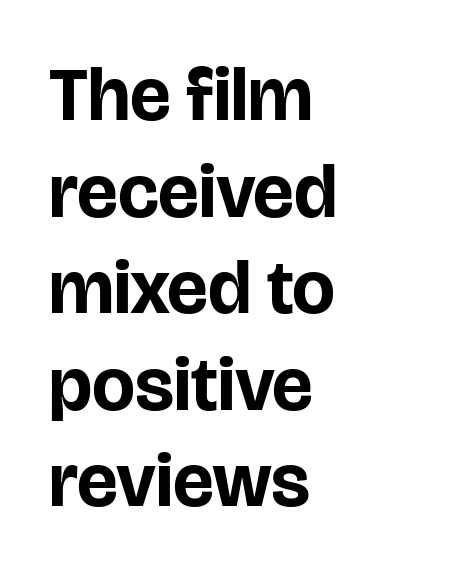
The image shows 76 px bold sans-serif type, upright; set left-aligned, normal line spacing (1.27x), normal letter spacing, not underlined; low stroke contrast and a large x-height.
